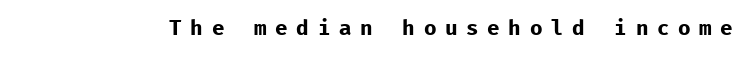
The image shows 21 px bold type, upright; set unusually wide letter spacing (+0.41 em), not underlined.
